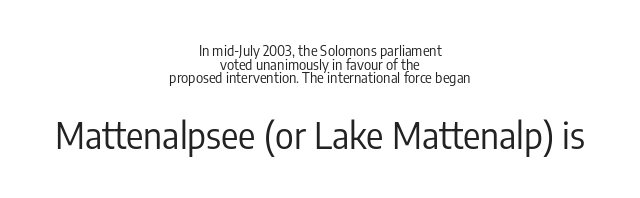
Stems and bowls with no extra thickness — not bold. You could not count columns in this text — the font is proportionally spaced. Reading down the column, the eye jumps only a short way to each next line. Font category for this specimen: sans-serif. Reading down the block, each line starts at a different indent, mirrored at its end. Words appear dense and cohesive because spacing is normal.
